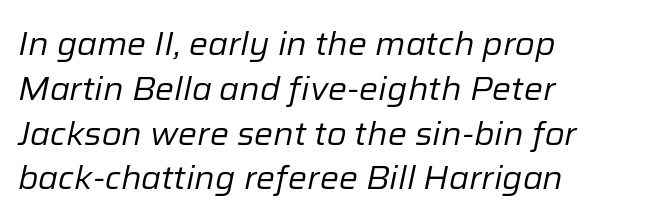
Q: Is the text bold? A: No.
Q: Is the text italic (slanted)? A: Yes, it leans right by about 12 degrees.
Q: Is the text underlined? A: No.
Q: How is the paragraph aligned? A: Left-aligned.
Q: Is the spacing between letters normal or unusually wide? A: Normal.
Q: Is the spacing between lines tight, normal or loose? A: Normal.
Q: Width (condensed, normal, or wide)? A: Normal.
Q: Stroke contrast? A: Low.
Q: x-height? A: Medium.
Q: Monospaced? A: No.
